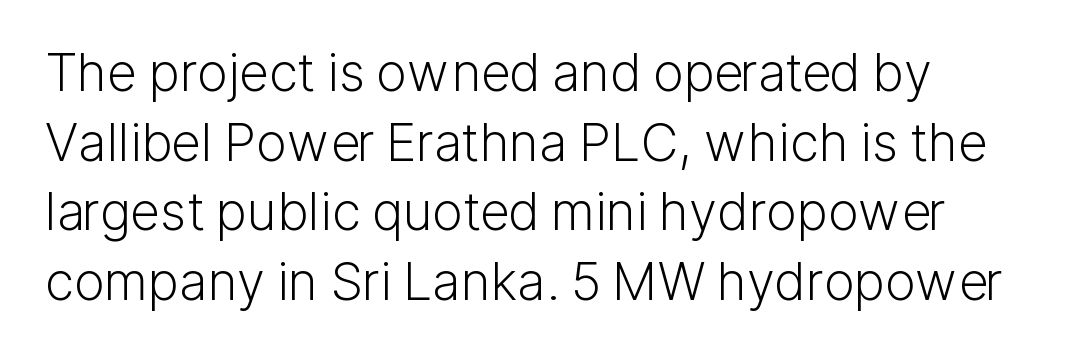
The strokes carry an ordinary text weight at most. Think of a printed novel: that variable character pitch is what you see here. Designer's note — italics off, roman on. This block has exactly the height ordinary leading produces. No feet cap the strokes, marking this as sans-serif type.
